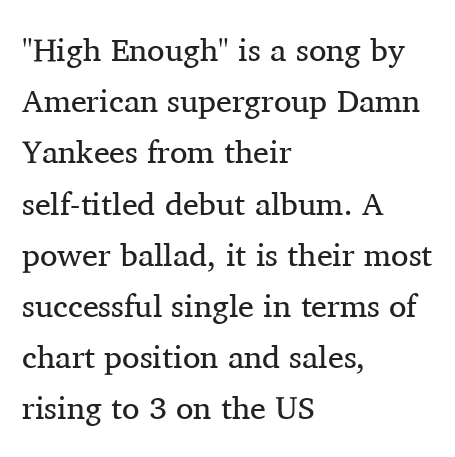
{"serif": "yes", "italic": "no", "bold": "no", "weight": "regular", "width": "normal", "stroke_contrast": "medium", "x_height": "medium", "monospaced": "no", "underline": "no", "align": "left", "line_spacing": "normal", "line_spacing_ratio": 1.6, "letter_spacing": "normal", "letter_spacing_em": 0.0, "glyph_px": 32}
